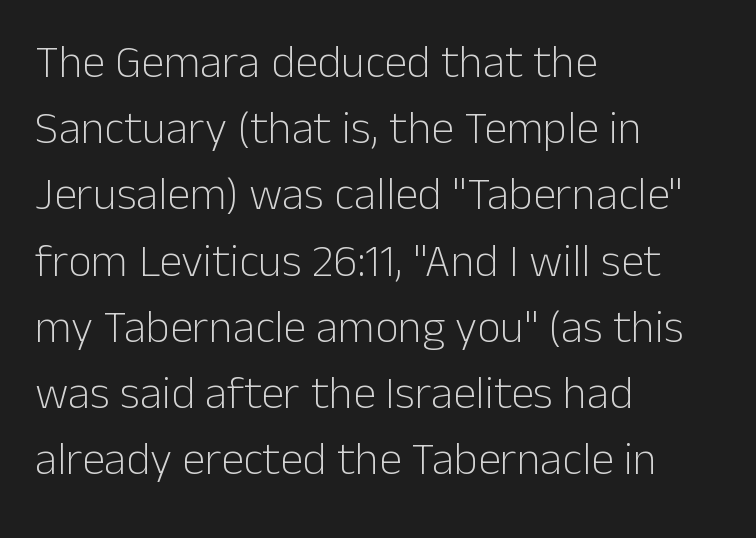
{"serif": "no", "italic": "no", "bold": "no", "weight": "light", "width": "normal", "stroke_contrast": "low", "x_height": "medium", "monospaced": "no", "underline": "no", "align": "left", "line_spacing": "normal", "line_spacing_ratio": 1.44, "letter_spacing": "normal", "letter_spacing_em": 0.0, "glyph_px": 46}
